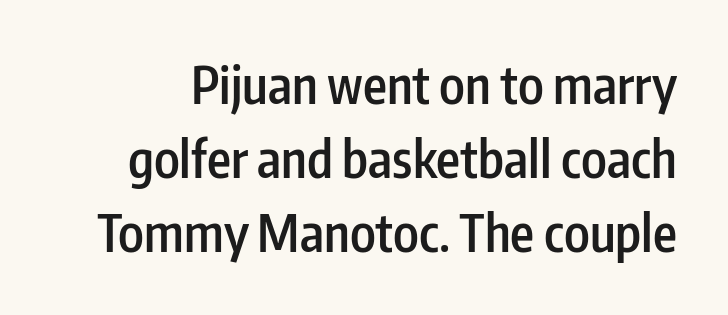
Q: Is the text bold? A: Semi-bold.
Q: Is the text italic (slanted)? A: No, it is upright.
Q: Is the typeface a serif or a sans-serif typeface? A: Sans-serif.
Q: Is the text underlined? A: No.
Q: Is the spacing between letters normal or unusually wide? A: Normal.
Q: Is the spacing between lines tight, normal or loose? A: Normal.
Q: Width (condensed, normal, or wide)? A: Condensed.
Q: Stroke contrast? A: Low.
Q: x-height? A: Medium.
Q: Monospaced? A: No.
